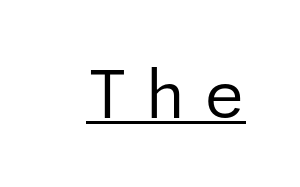
{"serif": "no", "italic": "no", "bold": "no", "weight": "regular", "width": "normal", "stroke_contrast": "low", "x_height": "medium", "underline": "yes", "letter_spacing": "wide", "letter_spacing_em": 0.27, "glyph_px": 66}
